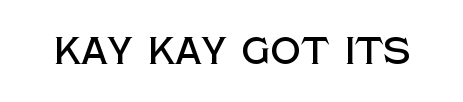
Q: Is the text italic (slanted)? A: No, it is upright.
Q: Is the typeface a serif or a sans-serif typeface? A: Sans-serif.
Q: Is the text underlined? A: No.
Q: Is the spacing between letters normal or unusually wide? A: Normal.
Q: Width (condensed, normal, or wide)? A: Normal.
Q: x-height? A: Large.
Q: Monospaced? A: No.
